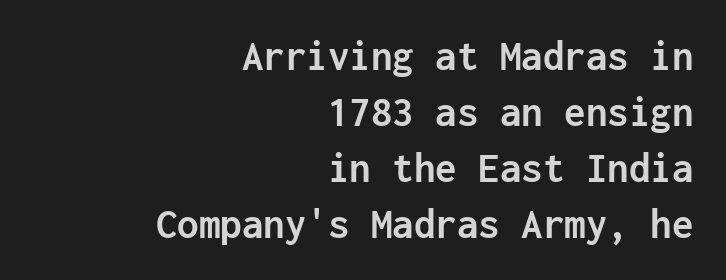
{"serif": "no", "italic": "no", "bold": "yes", "weight": "semibold", "width": "normal", "stroke_contrast": "low", "x_height": "medium", "monospaced": "yes", "underline": "no", "align": "right", "line_spacing": "normal", "line_spacing_ratio": 1.3, "letter_spacing": "normal", "letter_spacing_em": 0.0, "glyph_px": 43}
